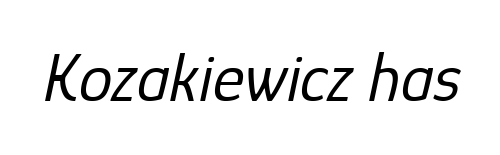
Q: Is the text bold? A: No.
Q: Is the text italic (slanted)? A: Yes, it leans right by about 12 degrees.
Q: Is the text underlined? A: No.
Q: Is the spacing between letters normal or unusually wide? A: Normal.
Q: Width (condensed, normal, or wide)? A: Normal.
Q: Stroke contrast? A: Low.
Q: x-height? A: Medium.
Q: Monospaced? A: No.
